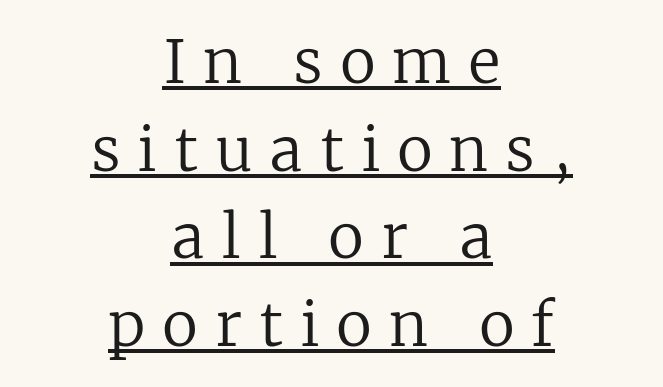
{"serif": "yes", "italic": "no", "bold": "no", "weight": "regular", "width": "normal", "stroke_contrast": "low", "x_height": "medium", "monospaced": "no", "underline": "yes", "align": "center", "line_spacing": "normal", "line_spacing_ratio": 1.46, "letter_spacing": "wide", "letter_spacing_em": 0.28, "glyph_px": 60}
